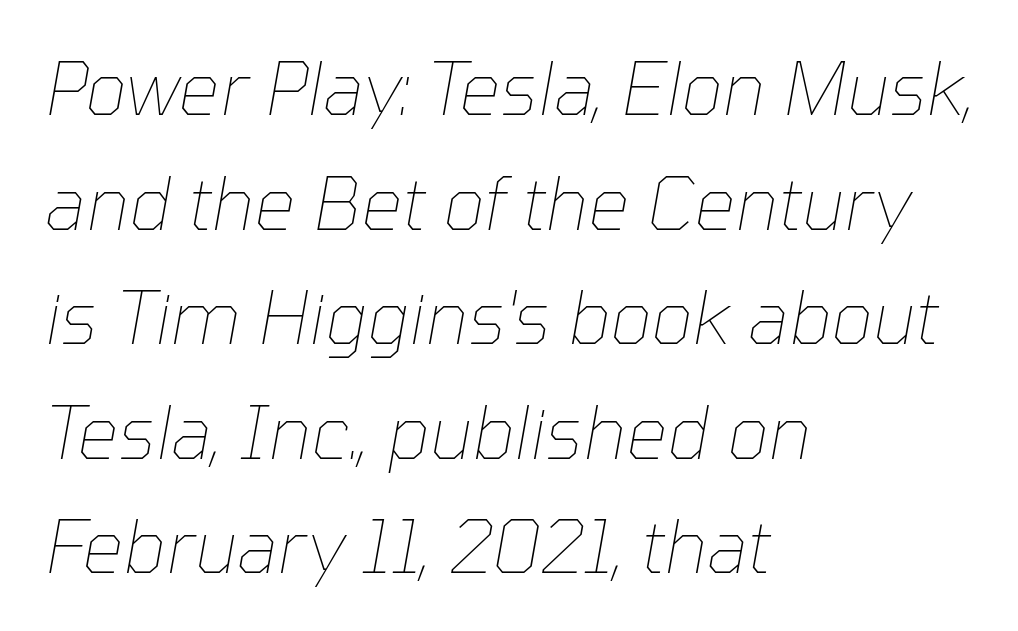
The passage shown is not bold in any degree. Here the designer chose a conventional face with non-uniform glyph widths. Here the glyphs are tracked normally, forming tight word shapes. The lines sit at an ordinary, default distance from one another. If you drew a ruler down the left edge, every line would touch it.
